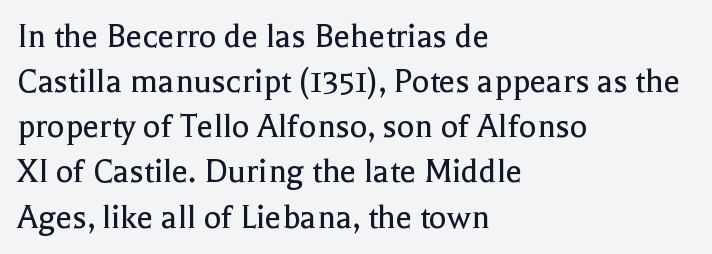
Yep, those are serifs on the letters. Here the designer chose a conventional face with non-uniform glyph widths. Between one letter and the next there's only the usual sliver of space. A quiet, ordinary-to-light weight characterises the typeface. Casual observation: everything's shoved over to the left.
